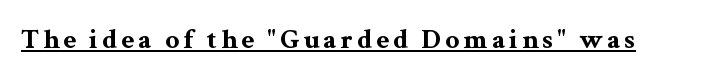
Q: Is the text bold? A: Yes.
Q: Is the text italic (slanted)? A: No, it is upright.
Q: Is the typeface a serif or a sans-serif typeface? A: Serif.
Q: Is the text underlined? A: Yes.
Q: Width (condensed, normal, or wide)? A: Wide.
Q: Stroke contrast? A: Medium.
Q: x-height? A: Medium.
Q: Monospaced? A: No.
